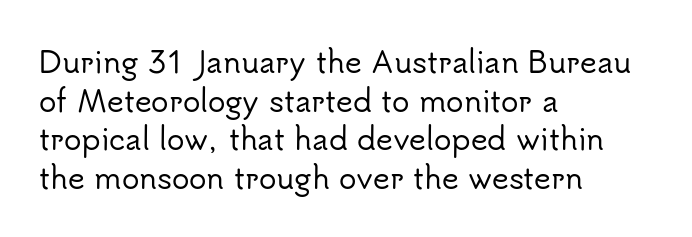
Q: Is the text italic (slanted)? A: No, it is upright.
Q: Is the typeface a serif or a sans-serif typeface? A: Sans-serif.
Q: Is the text underlined? A: No.
Q: How is the paragraph aligned? A: Left-aligned.
Q: Is the spacing between letters normal or unusually wide? A: Normal.
Q: Is the spacing between lines tight, normal or loose? A: Normal.
Q: Width (condensed, normal, or wide)? A: Normal.
Q: Stroke contrast? A: Low.
Q: x-height? A: Small.
Q: Monospaced? A: No.
